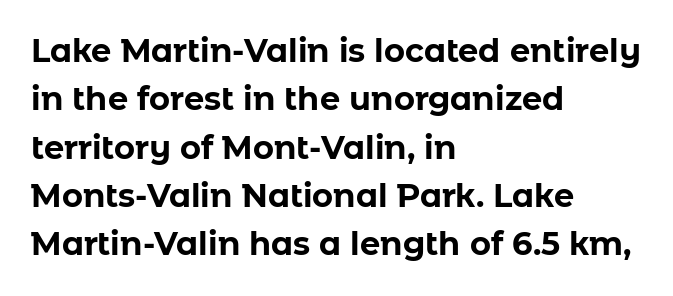
The image shows 32 px bold sans-serif type, upright; set left-aligned, normal line spacing (1.51x), normal letter spacing, not underlined; low stroke contrast and a medium x-height.
